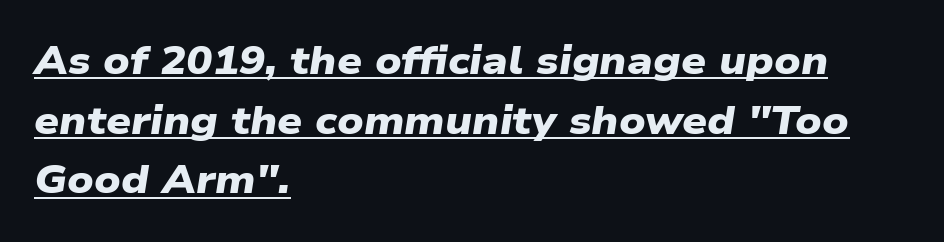
The image shows 39 px heavy, wide sans-serif type; set left-aligned, normal line spacing (1.53x), normal letter spacing, underlined; low stroke contrast and a medium x-height.
